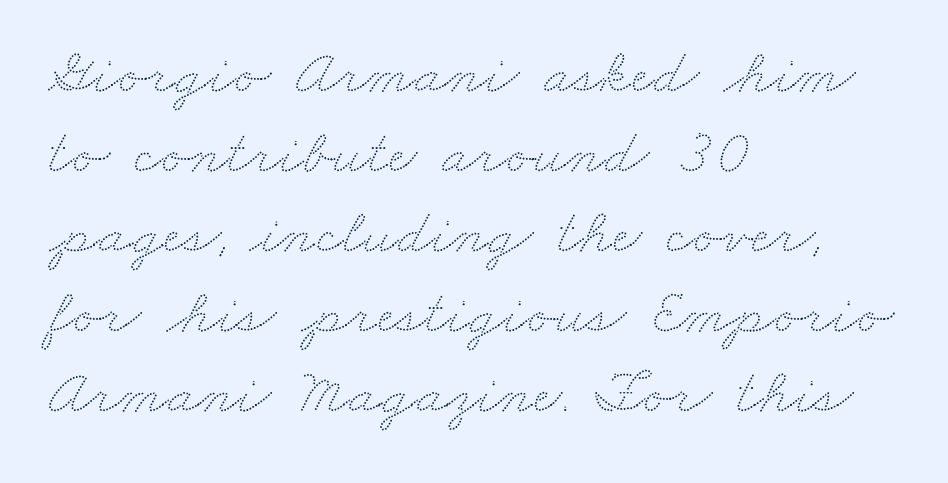
Q: Is the text underlined? A: No.
Q: How is the paragraph aligned? A: Left-aligned.
Q: Is the spacing between letters normal or unusually wide? A: Normal.
Q: Is the spacing between lines tight, normal or loose? A: Normal.
Q: Width (condensed, normal, or wide)? A: Wide.
Q: Stroke contrast? A: Low.
Q: x-height? A: Small.
Q: Monospaced? A: No.
